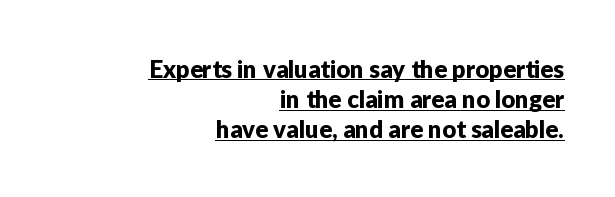
The image shows 24 px text type, upright; set right-aligned, normal line spacing (1.26x), normal letter spacing, underlined.
